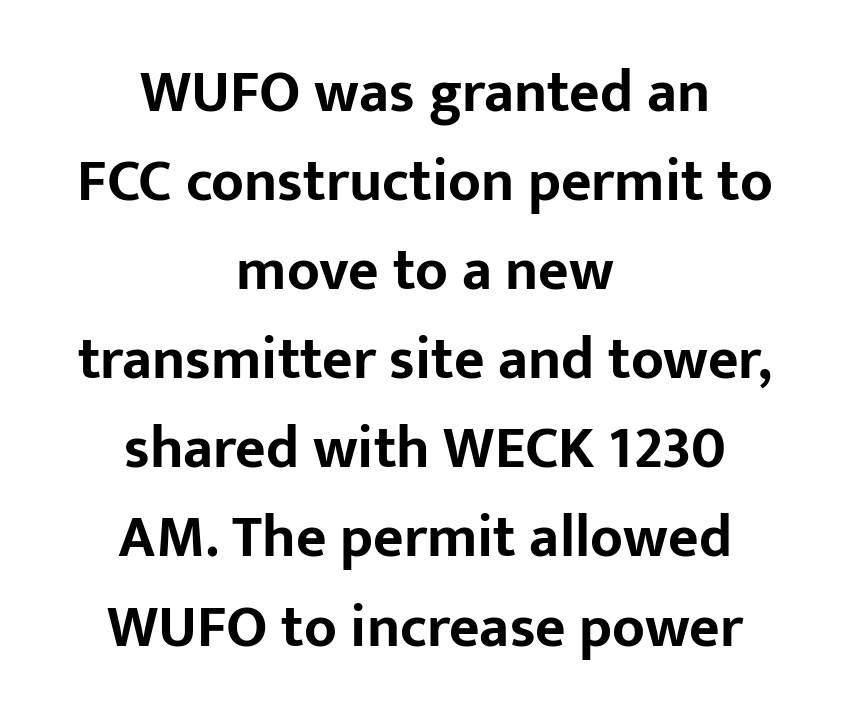
{"serif": "no", "italic": "no", "bold": "yes", "weight": "bold", "width": "normal", "stroke_contrast": "low", "x_height": "medium", "monospaced": "no", "underline": "no", "align": "center", "line_spacing": "normal", "line_spacing_ratio": 1.51, "letter_spacing": "normal", "letter_spacing_em": 0.0, "glyph_px": 59}
